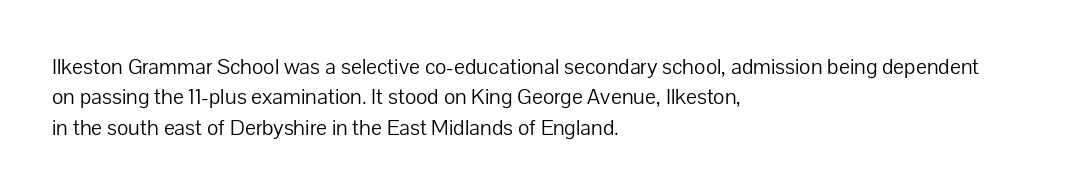
The image shows 23 px text type, upright; set left-aligned, normal line spacing (1.32x), normal letter spacing, not underlined.
